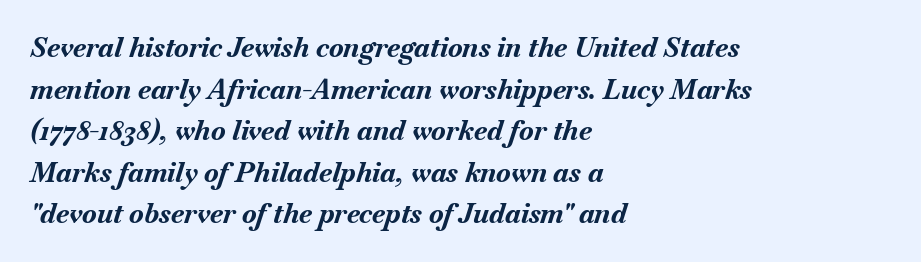
The space between consecutive lines is moderate. Stroke thickness is high; the sample reads as a true bold. Type without underlining. Posture: slanted. Here the glyphs are tracked normally, forming tight word shapes. Short and long lines alike share a common starting point at left.
